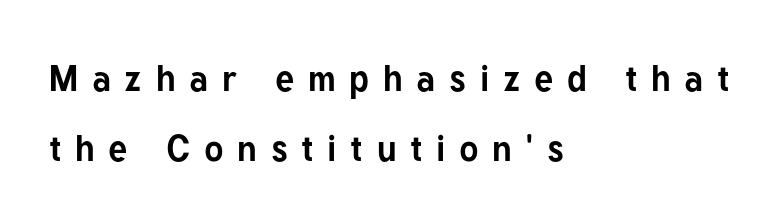
{"serif": "no", "italic": "no", "bold": "yes", "weight": "bold", "width": "normal", "stroke_contrast": "low", "x_height": "medium", "monospaced": "no", "underline": "no", "align": "left", "line_spacing": "loose", "line_spacing_ratio": 1.94, "letter_spacing": "wide", "letter_spacing_em": 0.38, "glyph_px": 36}
